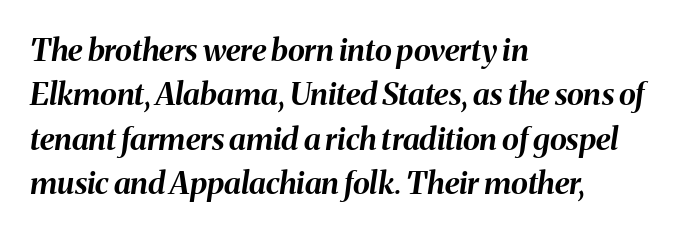
Set as a true bold cut, around the 700 mark. Compared with typical paragraphs, the rows here are spaced about the same. Type without underlining. Looking at the ascenders, they clearly lean. The rendering keeps characters at their native spacing. This sample has the flowing, uneven cadence of proportional lettering.
